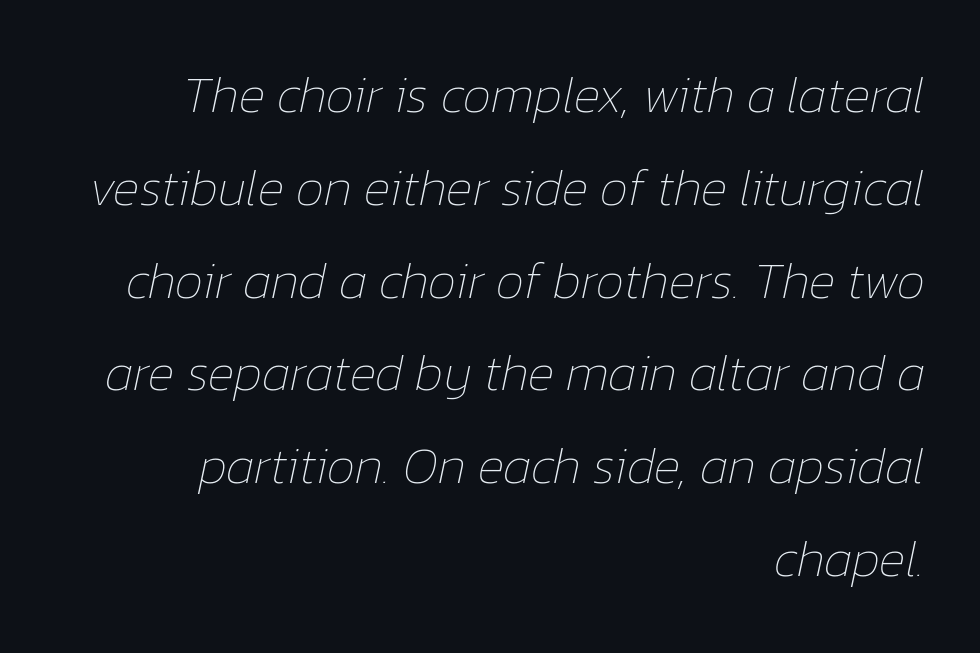
Q: Is the text bold? A: No.
Q: Is the text italic (slanted)? A: Yes, it leans right by about 12 degrees.
Q: Is the text underlined? A: No.
Q: How is the paragraph aligned? A: Right-aligned.
Q: Is the spacing between letters normal or unusually wide? A: Normal.
Q: Width (condensed, normal, or wide)? A: Normal.
Q: Stroke contrast? A: Low.
Q: x-height? A: Medium.
Q: Monospaced? A: No.
